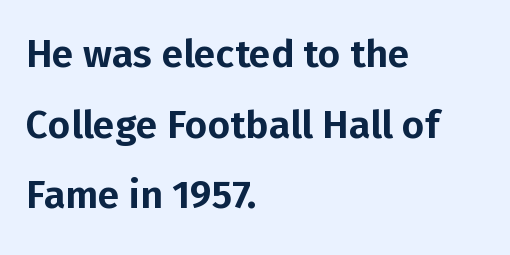
{"serif": "no", "italic": "no", "width": "normal", "stroke_contrast": "low", "x_height": "medium", "monospaced": "no", "underline": "no", "align": "left", "line_spacing_ratio": 1.81, "letter_spacing": "normal", "letter_spacing_em": 0.0, "glyph_px": 39}
